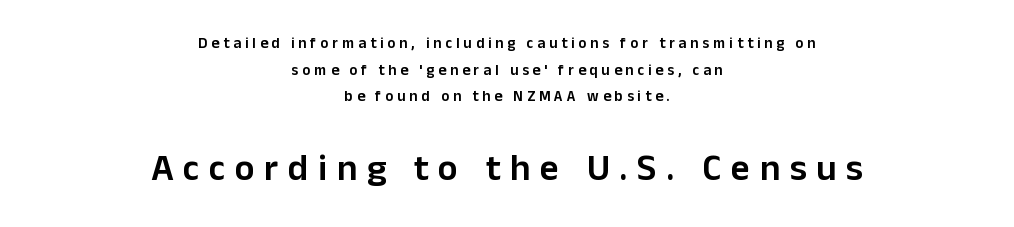
Character widths vary here, with narrow letters taking less room than wide ones. The rendering enlarges the type as you move from the upper chunk to the lower. Each word looks stretched out because of the extra space between its letters. Each glyph is drawn with semibold strokes, heavier than normal yet not fully bold.
